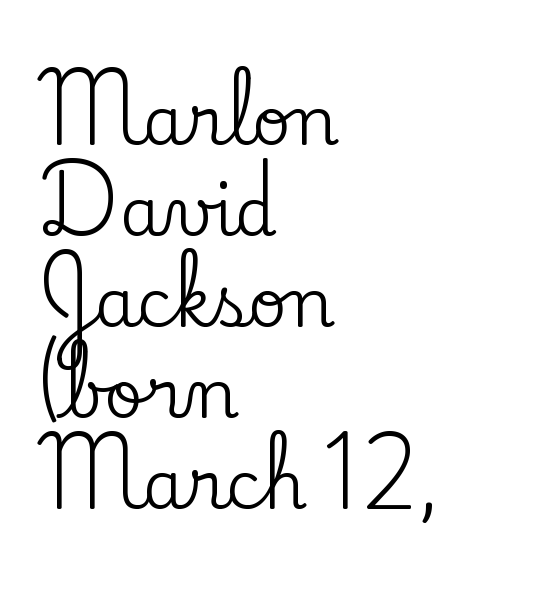
{"serif": "yes", "italic": "no", "width": "normal", "stroke_contrast": "low", "x_height": "small", "monospaced": "no", "underline": "no", "align": "left", "line_spacing": "normal", "line_spacing_ratio": 1.36, "letter_spacing": "normal", "letter_spacing_em": 0.0, "glyph_px": 67}
